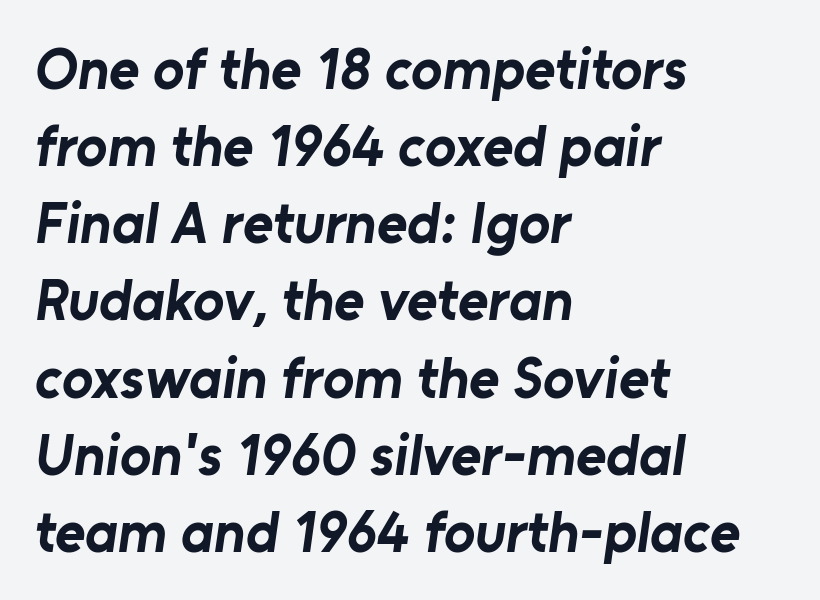
Q: Is the text bold? A: Yes.
Q: Is the typeface a serif or a sans-serif typeface? A: Sans-serif.
Q: Is the text underlined? A: No.
Q: How is the paragraph aligned? A: Left-aligned.
Q: Is the spacing between letters normal or unusually wide? A: Normal.
Q: Is the spacing between lines tight, normal or loose? A: Normal.
Q: Width (condensed, normal, or wide)? A: Normal.
Q: Stroke contrast? A: Low.
Q: x-height? A: Medium.
Q: Monospaced? A: No.
